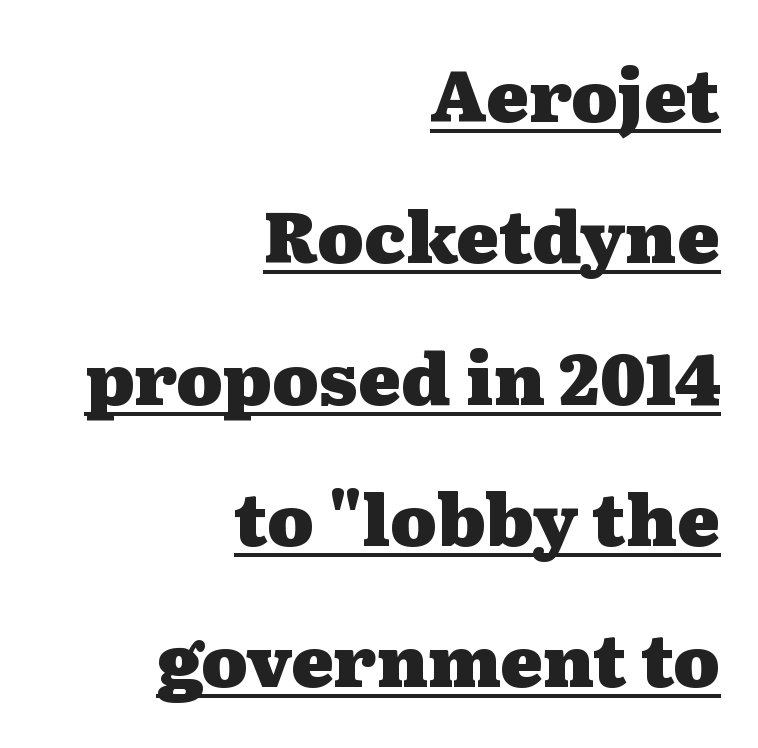
Each new line begins a long way beneath the previous one. Leftover space on each line is placed entirely before the opening word. The words here are underlined. The lettering holds an erect, upright posture throughout.
